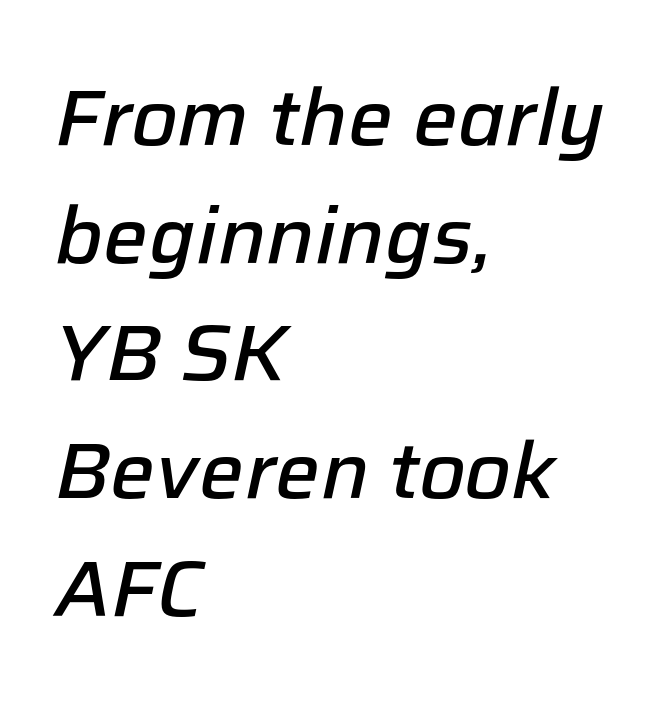
Casual observation: everything's shoved over to the left. The letters are semibold — heavier than regular but short of a full bold. This sample uses plain, unmodified letter spacing. Would a proofreader flag this as italicized? Yes. One glance says typical: line gaps are just what's usual.
